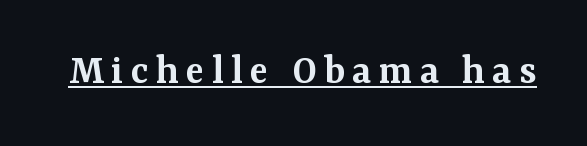
Q: Is the text bold? A: Semi-bold.
Q: Is the text italic (slanted)? A: No, it is upright.
Q: Is the typeface a serif or a sans-serif typeface? A: Serif.
Q: Is the text underlined? A: Yes.
Q: Width (condensed, normal, or wide)? A: Normal.
Q: Stroke contrast? A: Medium.
Q: x-height? A: Medium.
Q: Monospaced? A: No.
